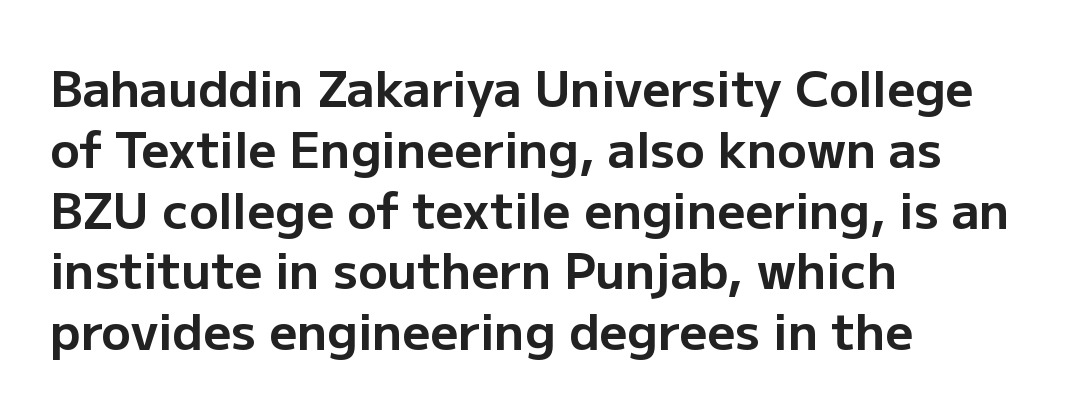
Notice how thick the strokes are: this is what a full bold looks like. In terms of letterspacing, this is plain default setting. Type style note: lacks serifs. Underline: absent. The lines in this sample share a left origin and differ only in where they stop.
